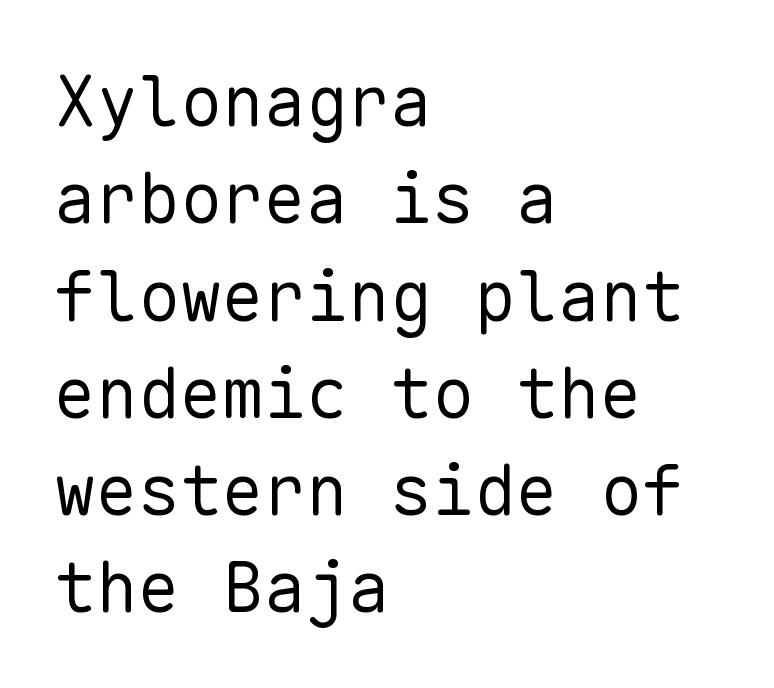
The lines are quadded left. Students, note that the glyphs here touch the page at normal intervals. Rendered with straight, roman letterforms. The space directly below the letters is spotless.
